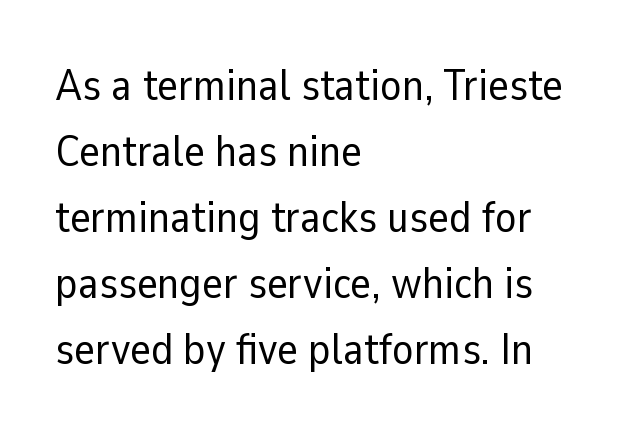
{"serif": "no", "italic": "no", "bold": "no", "weight": "regular", "width": "normal", "stroke_contrast": "low", "x_height": "medium", "monospaced": "no", "underline": "no", "align": "left", "line_spacing": "normal", "line_spacing_ratio": 1.5, "letter_spacing": "normal", "letter_spacing_em": 0.0, "glyph_px": 44}
